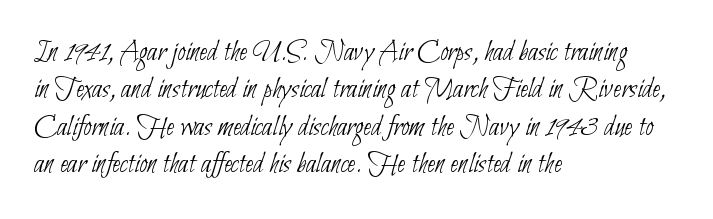
Q: Is the text bold? A: No.
Q: Is the typeface a serif or a sans-serif typeface? A: Sans-serif.
Q: Is the text underlined? A: No.
Q: How is the paragraph aligned? A: Left-aligned.
Q: Is the spacing between letters normal or unusually wide? A: Normal.
Q: Is the spacing between lines tight, normal or loose? A: Normal.
Q: Width (condensed, normal, or wide)? A: Condensed.
Q: Stroke contrast? A: Low.
Q: x-height? A: Small.
Q: Monospaced? A: No.
